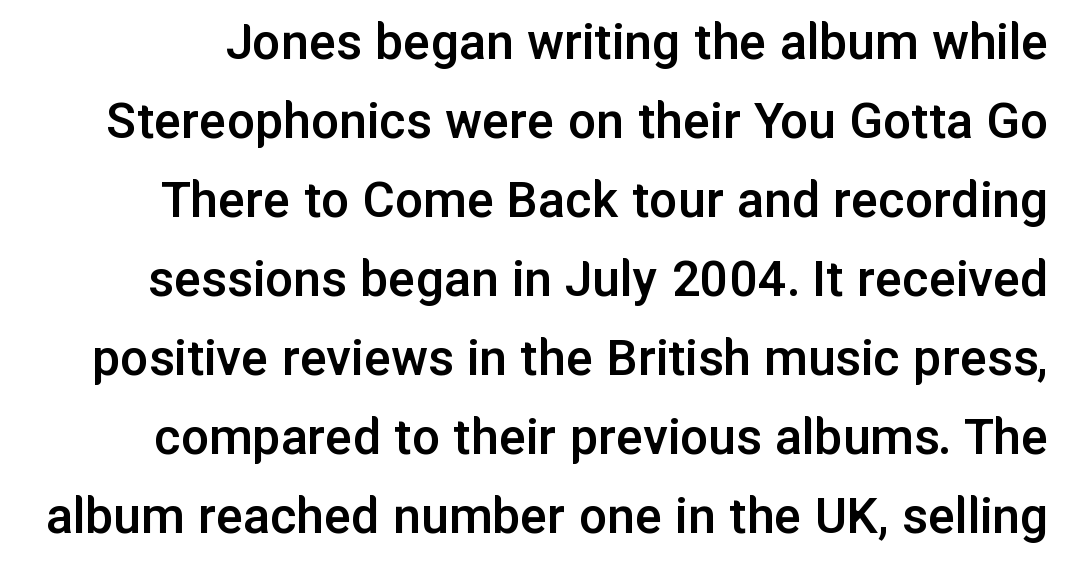
Q: Is the text bold? A: Semi-bold.
Q: Is the text italic (slanted)? A: No, it is upright.
Q: Is the typeface a serif or a sans-serif typeface? A: Sans-serif.
Q: Is the text underlined? A: No.
Q: Is the spacing between letters normal or unusually wide? A: Normal.
Q: Is the spacing between lines tight, normal or loose? A: Normal.
Q: Width (condensed, normal, or wide)? A: Normal.
Q: Stroke contrast? A: Low.
Q: x-height? A: Medium.
Q: Monospaced? A: No.
